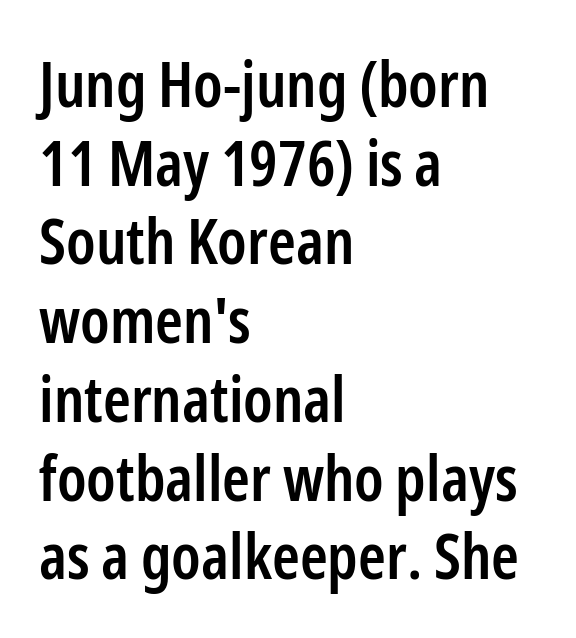
The image shows 63 px semibold, condensed sans-serif type, upright; set left-aligned, normal line spacing (1.25x), normal letter spacing, not underlined; low stroke contrast and a medium x-height.
